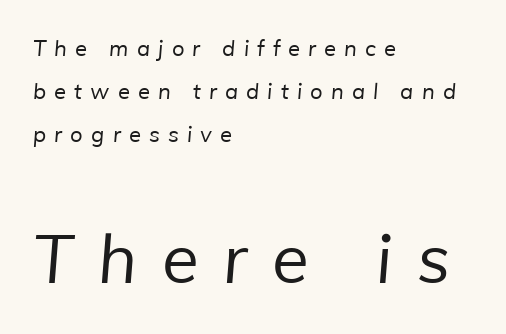
Q: Is the text bold? A: No.
Q: Is the typeface a serif or a sans-serif typeface? A: Sans-serif.
Q: Is the text underlined? A: No.
Q: How is the paragraph aligned? A: Left-aligned.
Q: Is the spacing between letters normal or unusually wide? A: Unusually wide.
Q: Is the spacing between lines tight, normal or loose? A: Loose.
Q: Which block of text is set in a larger size, the first (top) or the second (bottom)? A: The second (bottom) one.
Q: Width (condensed, normal, or wide)? A: Normal.
Q: Stroke contrast? A: Low.
Q: x-height? A: Medium.
Q: Monospaced? A: No.
